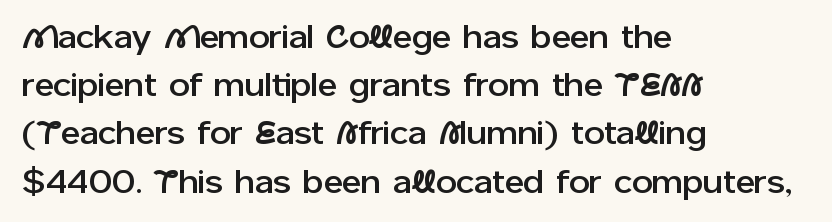
This sample keeps an unexceptional amount of space between lines. This sample is left-justified, so line endings fall wherever the words run out. If you drew a line through each stem, it would be perfectly vertical. Are there feet on the stems? There aren't — it's a sans.
